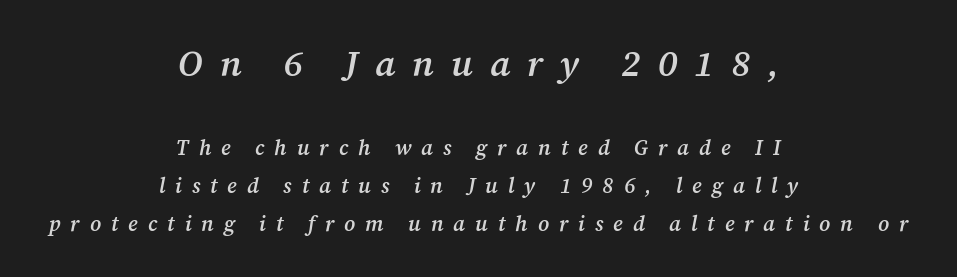
{"serif": "yes", "italic": "yes", "lean": "right", "slant_degrees": 12, "bold": "semi", "weight": "semibold", "width": "normal", "stroke_contrast": "medium", "x_height": "medium", "monospaced": "no", "underline": "no", "align": "center", "line_spacing_ratio": 1.81, "letter_spacing": "wide", "letter_spacing_em": 0.47, "larger_block": "first", "size_ratio": 1.71, "glyph_px": 36}
